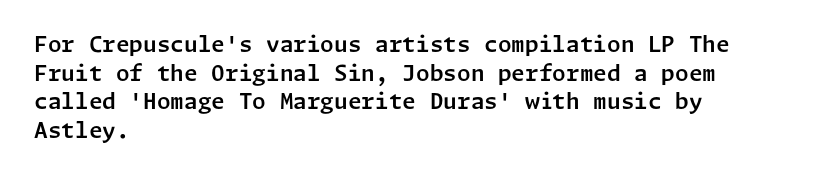
Q: Is the text italic (slanted)? A: No, it is upright.
Q: Is the text underlined? A: No.
Q: How is the paragraph aligned? A: Left-aligned.
Q: Is the spacing between letters normal or unusually wide? A: Normal.
Q: Is the spacing between lines tight, normal or loose? A: Normal.
